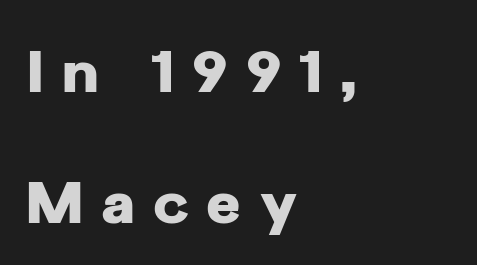
{"serif": "no", "italic": "no", "bold": "yes", "weight": "heavy", "width": "normal", "stroke_contrast": "low", "x_height": "medium", "monospaced": "no", "underline": "no", "align": "left", "line_spacing": "loose", "line_spacing_ratio": 2.22, "letter_spacing": "wide", "letter_spacing_em": 0.3, "glyph_px": 59}
